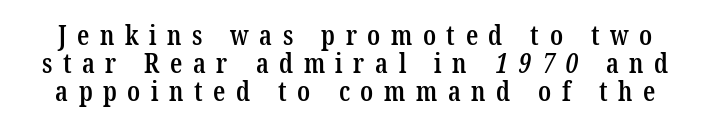
Q: Is the text bold? A: Semi-bold.
Q: Is the text underlined? A: No.
Q: Is the spacing between letters normal or unusually wide? A: Unusually wide.
Q: Is the spacing between lines tight, normal or loose? A: Tight.
